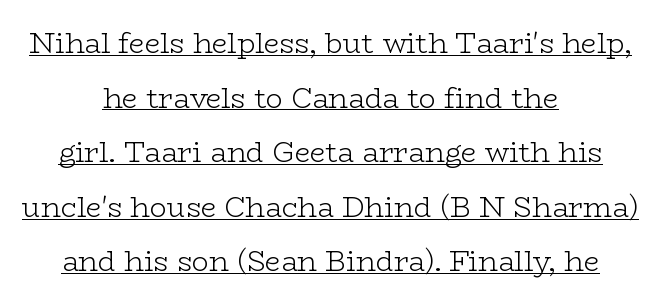
In terms of letterspacing, this is plain default setting. In CSS terms this would be text-align: center. Descenders here cross a horizontal rule under the line. Characters remain perfectly vertical along every line. Bold? No — there's no thickening of the strokes. In terms of leading, this rendering errs on the spacious side.
